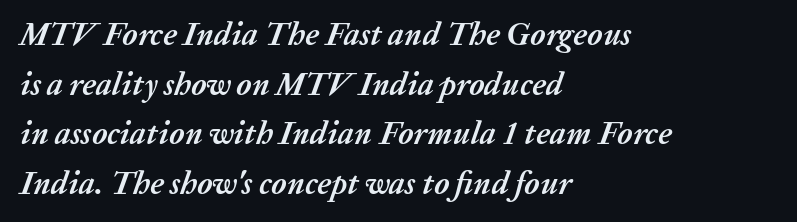
{"italic": "yes", "lean": "right", "slant_degrees": 20, "bold": "yes", "weight": "semibold", "width": "normal", "stroke_contrast": "medium", "x_height": "medium", "monospaced": "no", "underline": "no", "align": "left", "line_spacing": "normal", "line_spacing_ratio": 1.55, "letter_spacing": "normal", "letter_spacing_em": 0.0, "glyph_px": 32}
